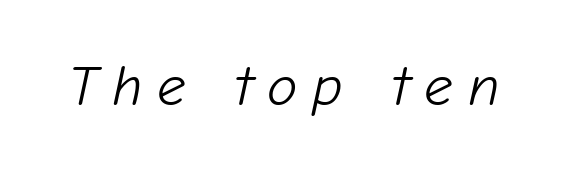
Q: Is the text bold? A: No.
Q: Is the text italic (slanted)? A: Yes, it leans right by about 12 degrees.
Q: Is the text underlined? A: No.
Q: Is the spacing between letters normal or unusually wide? A: Unusually wide.
Q: Width (condensed, normal, or wide)? A: Normal.
Q: Stroke contrast? A: Low.
Q: x-height? A: Medium.
Q: Monospaced? A: No.
